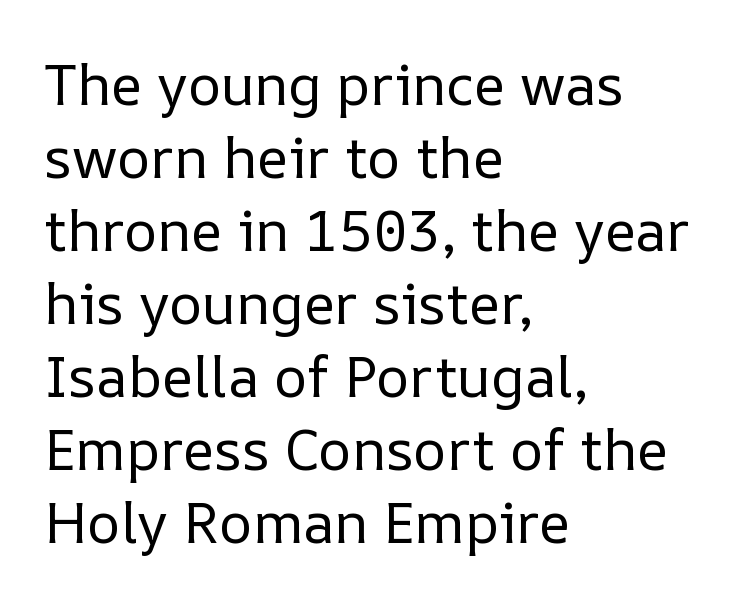
The image shows 57 px regular-weight type, upright; set left-aligned, normal line spacing (1.28x), normal letter spacing, not underlined; low stroke contrast and a medium x-height.
